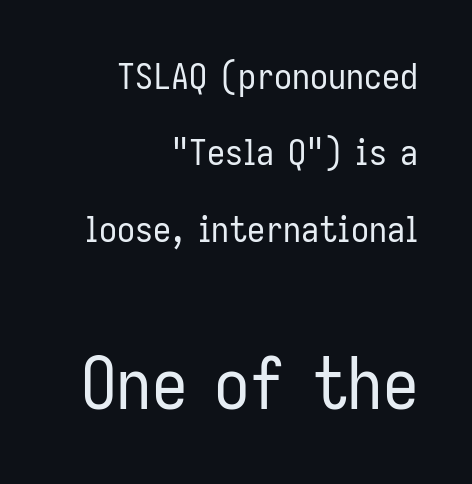
Q: Is the text bold? A: No.
Q: Is the text italic (slanted)? A: No, it is upright.
Q: Is the typeface a serif or a sans-serif typeface? A: Sans-serif.
Q: Is the text underlined? A: No.
Q: How is the paragraph aligned? A: Right-aligned.
Q: Is the spacing between letters normal or unusually wide? A: Normal.
Q: Is the spacing between lines tight, normal or loose? A: Loose.
Q: Which block of text is set in a larger size, the first (top) or the second (bottom)? A: The second (bottom) one.
Q: Width (condensed, normal, or wide)? A: Condensed.
Q: Stroke contrast? A: Low.
Q: x-height? A: Medium.
Q: Monospaced? A: No.
